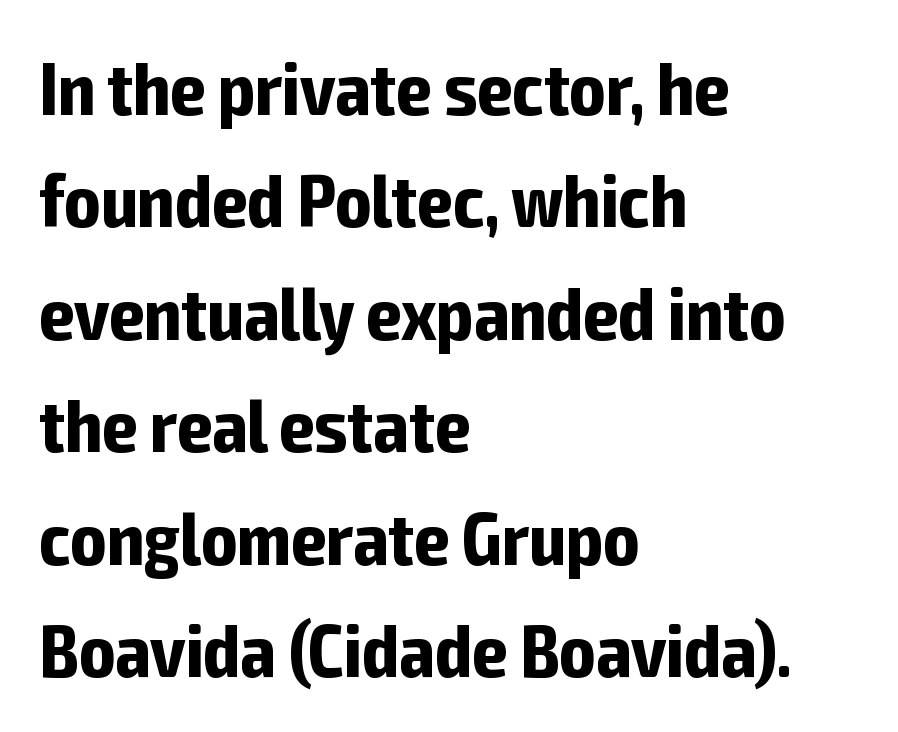
Q: Is the text bold? A: Yes.
Q: Is the text italic (slanted)? A: No, it is upright.
Q: Is the typeface a serif or a sans-serif typeface? A: Sans-serif.
Q: Is the text underlined? A: No.
Q: How is the paragraph aligned? A: Left-aligned.
Q: Is the spacing between letters normal or unusually wide? A: Normal.
Q: Is the spacing between lines tight, normal or loose? A: Normal.
Q: Width (condensed, normal, or wide)? A: Condensed.
Q: Stroke contrast? A: Low.
Q: x-height? A: Medium.
Q: Monospaced? A: No.
